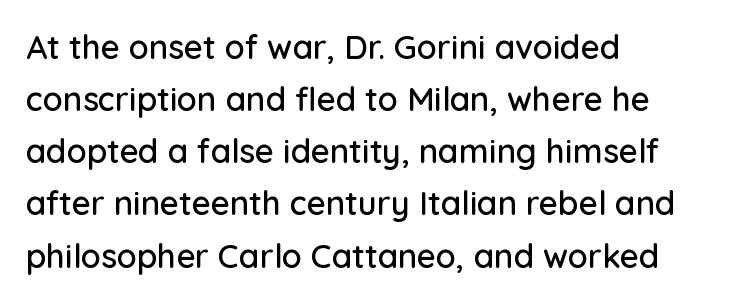
Q: Is the text italic (slanted)? A: No, it is upright.
Q: Is the typeface a serif or a sans-serif typeface? A: Sans-serif.
Q: Is the text underlined? A: No.
Q: How is the paragraph aligned? A: Left-aligned.
Q: Is the spacing between letters normal or unusually wide? A: Normal.
Q: Is the spacing between lines tight, normal or loose? A: Normal.
Q: Width (condensed, normal, or wide)? A: Normal.
Q: Stroke contrast? A: Low.
Q: x-height? A: Medium.
Q: Monospaced? A: No.
